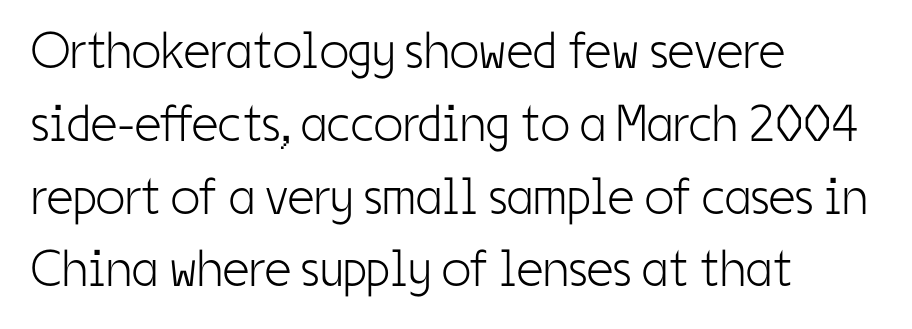
Caption: face not bold, strokes unweighted. A typesetter would mark this as roman, not italic. Grotesque or geometric, the face here clearly has no serifs. This rendering features lettering with no underline. The paragraph has a hard left edge and a soft right edge.
